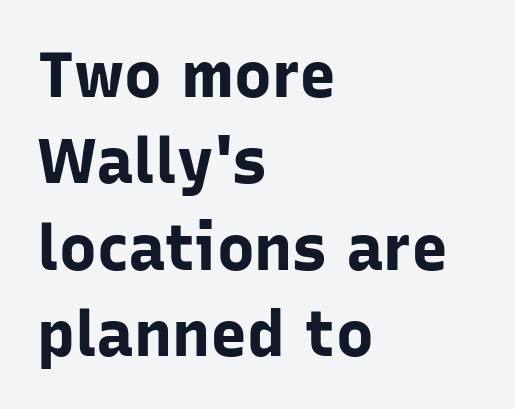
Q: Is the text bold? A: Yes.
Q: Is the text italic (slanted)? A: No, it is upright.
Q: Is the typeface a serif or a sans-serif typeface? A: Sans-serif.
Q: Is the text underlined? A: No.
Q: How is the paragraph aligned? A: Left-aligned.
Q: Is the spacing between letters normal or unusually wide? A: Normal.
Q: Is the spacing between lines tight, normal or loose? A: Normal.
Q: Width (condensed, normal, or wide)? A: Normal.
Q: Stroke contrast? A: Low.
Q: x-height? A: Medium.
Q: Monospaced? A: No.
